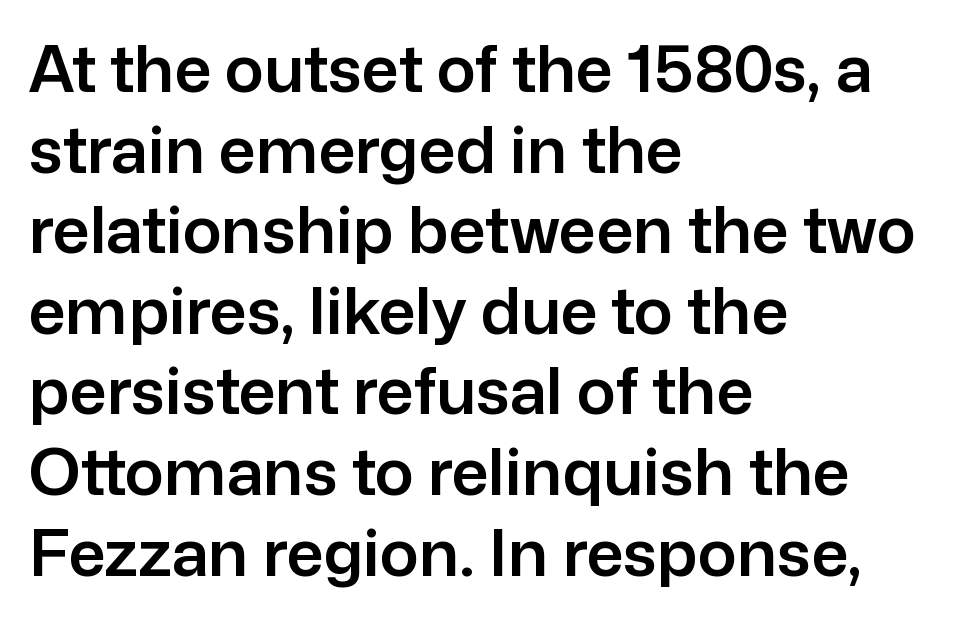
The image shows 65 px sans-serif type, upright; set left-aligned, line spacing 1.24x, normal letter spacing, not underlined; low stroke contrast and a medium x-height.
